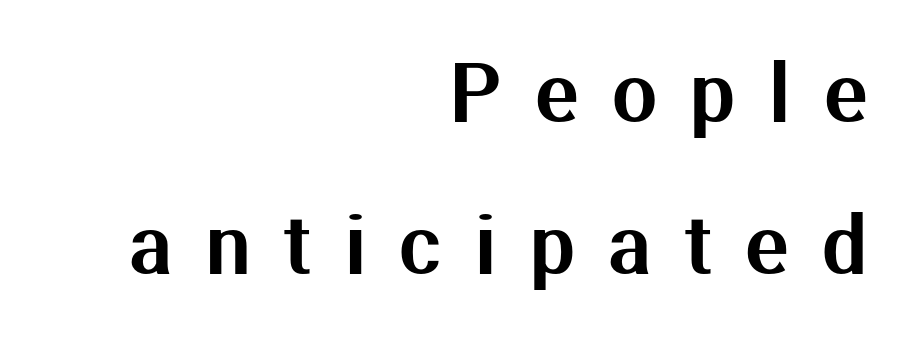
{"serif": "no", "italic": "no", "width": "normal", "stroke_contrast": "medium", "x_height": "medium", "monospaced": "no", "underline": "no", "align": "right", "line_spacing": "loose", "line_spacing_ratio": 1.9, "letter_spacing": "wide", "letter_spacing_em": 0.42, "glyph_px": 80}
